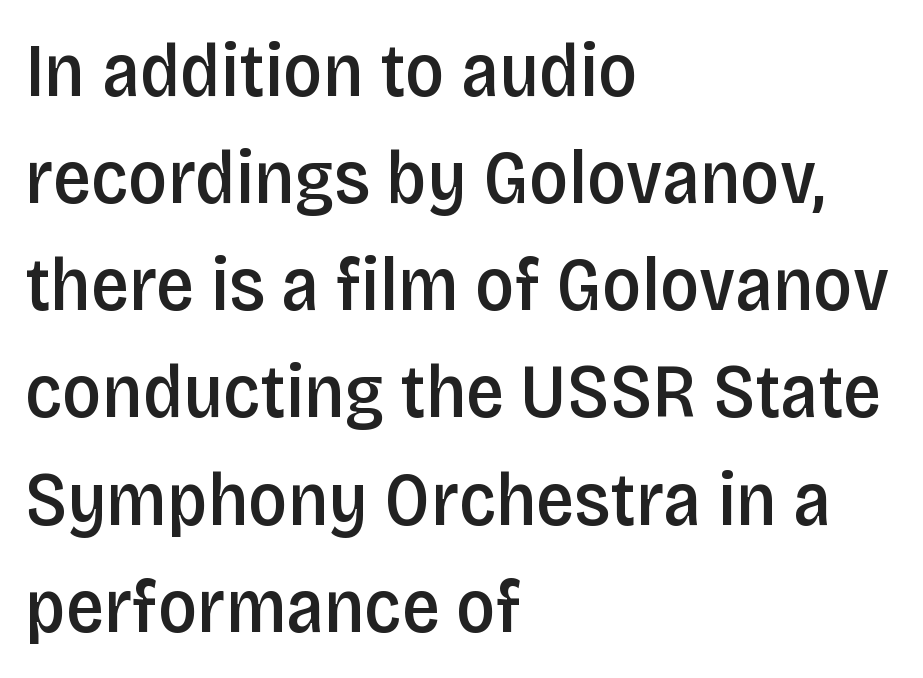
The image shows 76 px semibold, condensed sans-serif type, upright; set left-aligned, normal line spacing (1.41x), normal letter spacing, not underlined; low stroke contrast and a large x-height.
